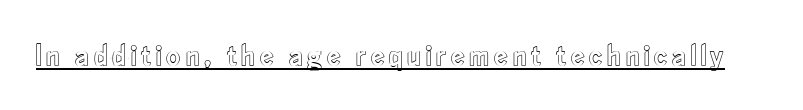
{"italic": "no", "width": "condensed", "x_height": "small", "monospaced": "no", "underline": "yes", "glyph_px": 31}
